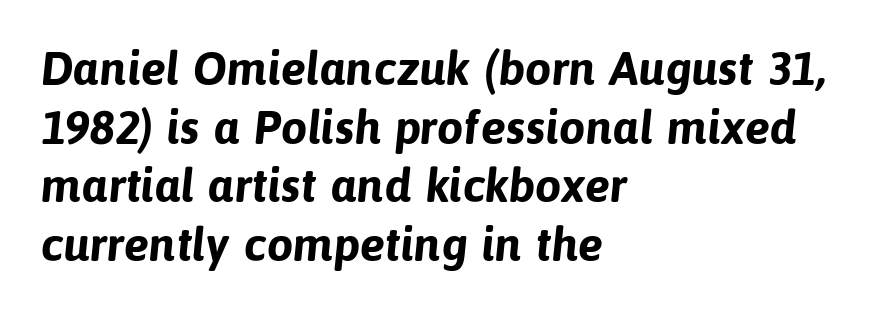
Q: Is the text bold? A: Yes.
Q: Is the typeface a serif or a sans-serif typeface? A: Sans-serif.
Q: Is the text underlined? A: No.
Q: How is the paragraph aligned? A: Left-aligned.
Q: Is the spacing between letters normal or unusually wide? A: Normal.
Q: Is the spacing between lines tight, normal or loose? A: Normal.
Q: Width (condensed, normal, or wide)? A: Normal.
Q: Stroke contrast? A: Low.
Q: x-height? A: Medium.
Q: Monospaced? A: No.
